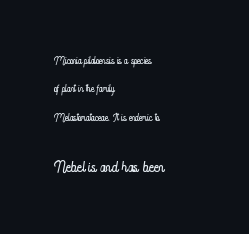
{"bold": "no", "underline": "no", "align": "left", "line_spacing": "loose", "line_spacing_ratio": 2.03, "letter_spacing": "normal", "letter_spacing_em": 0.0, "larger_block": "second", "size_ratio": 1.57, "glyph_px": 22}
